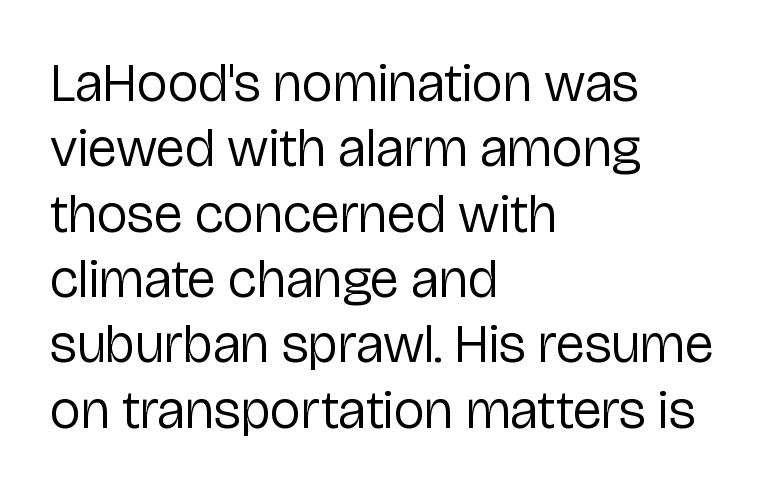
{"serif": "no", "italic": "no", "bold": "no", "weight": "regular", "width": "normal", "stroke_contrast": "low", "x_height": "medium", "monospaced": "no", "underline": "no", "align": "left", "line_spacing_ratio": 1.21, "letter_spacing": "normal", "letter_spacing_em": 0.0, "glyph_px": 54}
